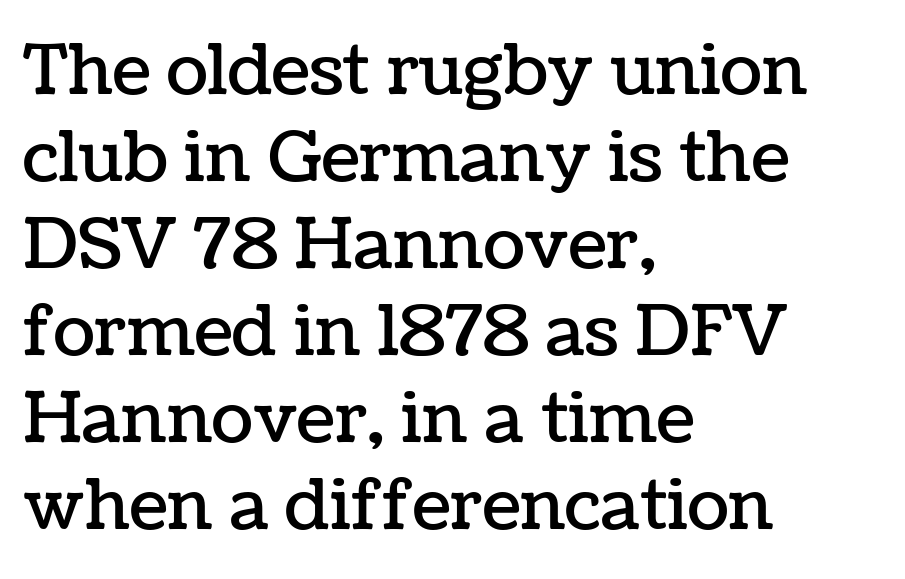
Q: Is the text italic (slanted)? A: No, it is upright.
Q: Is the text underlined? A: No.
Q: How is the paragraph aligned? A: Left-aligned.
Q: Is the spacing between letters normal or unusually wide? A: Normal.
Q: Is the spacing between lines tight, normal or loose? A: Normal.
Q: Width (condensed, normal, or wide)? A: Normal.
Q: Stroke contrast? A: Low.
Q: x-height? A: Medium.
Q: Monospaced? A: No.
